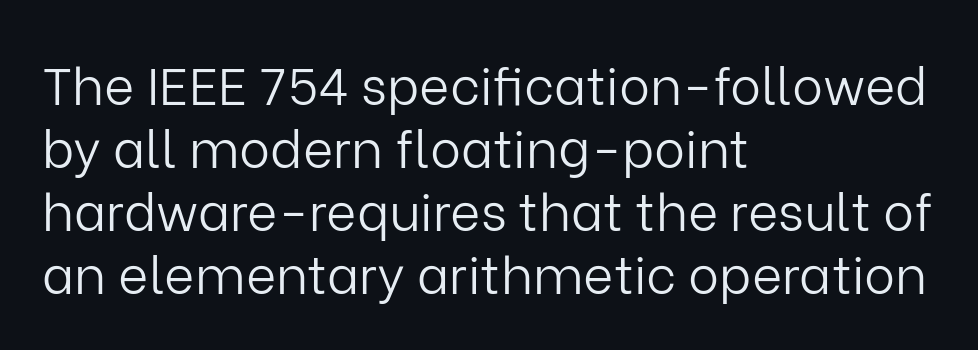
The image shows 52 px light sans-serif type, upright; set left-aligned, line spacing 1.21x, normal letter spacing, not underlined; low stroke contrast and a medium x-height.
